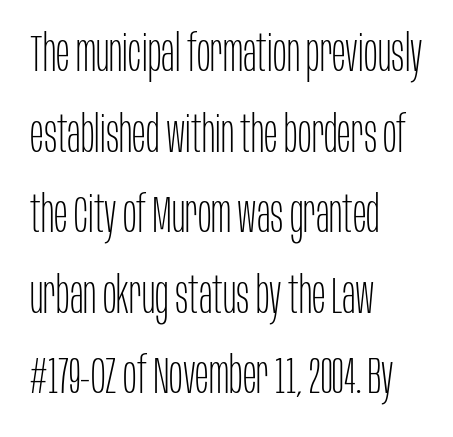
{"serif": "no", "italic": "no", "bold": "no", "weight": "thin", "width": "condensed", "stroke_contrast": "low", "x_height": "large", "monospaced": "no", "underline": "no", "align": "left", "line_spacing": "normal", "line_spacing_ratio": 1.58, "letter_spacing": "normal", "letter_spacing_em": 0.0, "glyph_px": 51}
